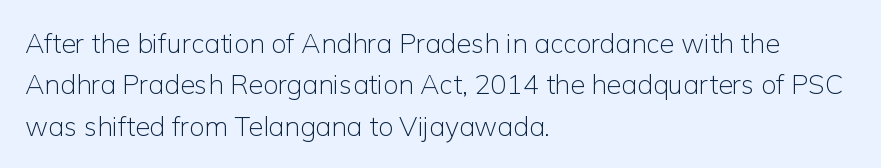
Q: Is the text bold? A: No.
Q: Is the text italic (slanted)? A: No, it is upright.
Q: Is the text underlined? A: No.
Q: How is the paragraph aligned? A: Left-aligned.
Q: Is the spacing between letters normal or unusually wide? A: Normal.
Q: Is the spacing between lines tight, normal or loose? A: Normal.
